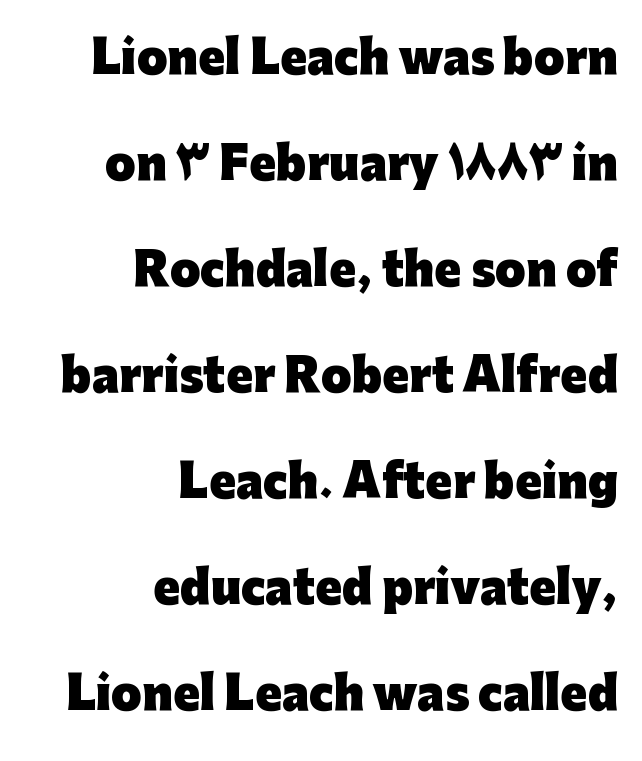
Q: Is the text bold? A: Yes.
Q: Is the text italic (slanted)? A: No, it is upright.
Q: Is the typeface a serif or a sans-serif typeface? A: Sans-serif.
Q: Is the text underlined? A: No.
Q: How is the paragraph aligned? A: Right-aligned.
Q: Is the spacing between letters normal or unusually wide? A: Normal.
Q: Is the spacing between lines tight, normal or loose? A: Loose.
Q: Width (condensed, normal, or wide)? A: Normal.
Q: Stroke contrast? A: Low.
Q: x-height? A: Medium.
Q: Monospaced? A: No.
